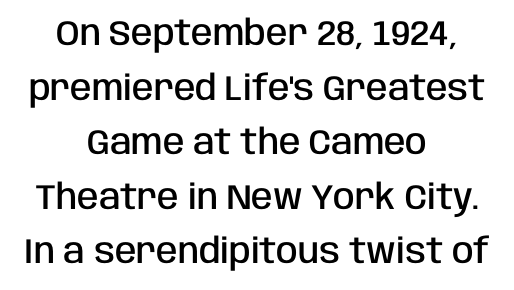
Q: Is the text bold? A: Semi-bold.
Q: Is the text italic (slanted)? A: No, it is upright.
Q: Is the typeface a serif or a sans-serif typeface? A: Sans-serif.
Q: Is the text underlined? A: No.
Q: How is the paragraph aligned? A: Centered.
Q: Is the spacing between letters normal or unusually wide? A: Normal.
Q: Is the spacing between lines tight, normal or loose? A: Normal.
Q: Width (condensed, normal, or wide)? A: Condensed.
Q: Stroke contrast? A: Low.
Q: x-height? A: Large.
Q: Monospaced? A: No.
